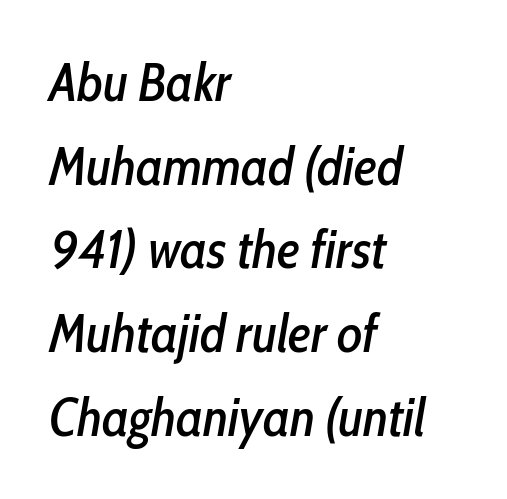
{"italic": "yes", "lean": "right", "slant_degrees": 10, "width": "condensed", "stroke_contrast": "low", "x_height": "medium", "monospaced": "no", "underline": "no", "align": "left", "line_spacing": "normal", "line_spacing_ratio": 1.58, "letter_spacing": "normal", "letter_spacing_em": 0.0, "glyph_px": 53}
